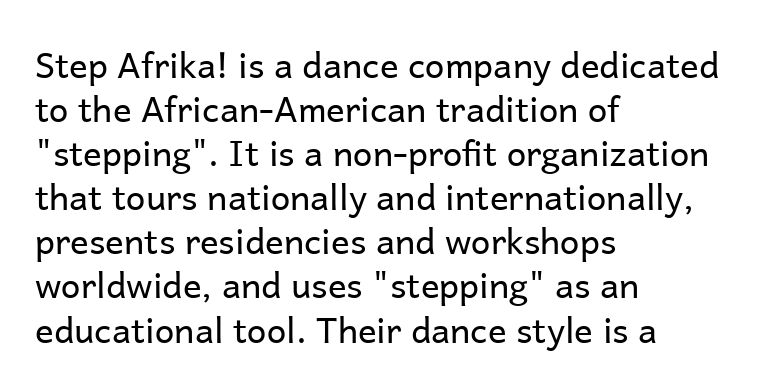
{"serif": "no", "italic": "no", "bold": "no", "weight": "regular", "width": "normal", "stroke_contrast": "low", "x_height": "medium", "monospaced": "no", "underline": "no", "align": "left", "line_spacing": "normal", "line_spacing_ratio": 1.26, "letter_spacing": "normal", "letter_spacing_em": 0.0, "glyph_px": 35}
